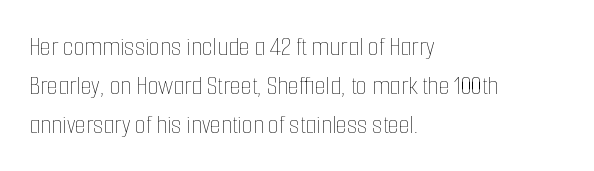
The image shows 28 px thin, condensed type, upright; set left-aligned, normal line spacing (1.39x), normal letter spacing, not underlined; low stroke contrast and a medium x-height.
